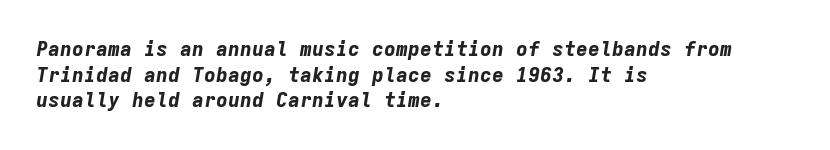
Q: Is the text bold? A: Yes.
Q: Is the text italic (slanted)? A: Yes, it leans right by about 9 degrees.
Q: Is the text underlined? A: No.
Q: How is the paragraph aligned? A: Left-aligned.
Q: Is the spacing between letters normal or unusually wide? A: Normal.
Q: Is the spacing between lines tight, normal or loose? A: Normal.
